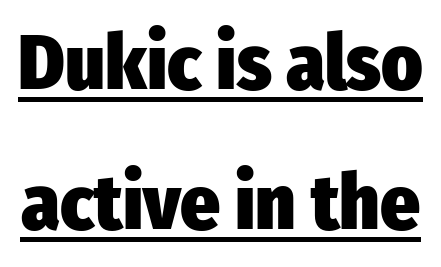
Each letter's strokes conclude bluntly, with no projecting serifs. A roman cut, with each character standing at attention. In designer terms, the underline attribute is active on this setting. These lines are rendered in a variable-pitch font. The type is set solid horizontally, with unmodified tracking.
